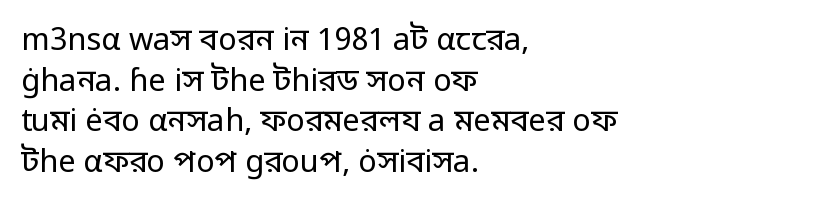
The image shows 31 px regular-weight sans-serif type, upright; set left-aligned, normal line spacing (1.31x), normal letter spacing, not underlined; low stroke contrast and a medium x-height.
